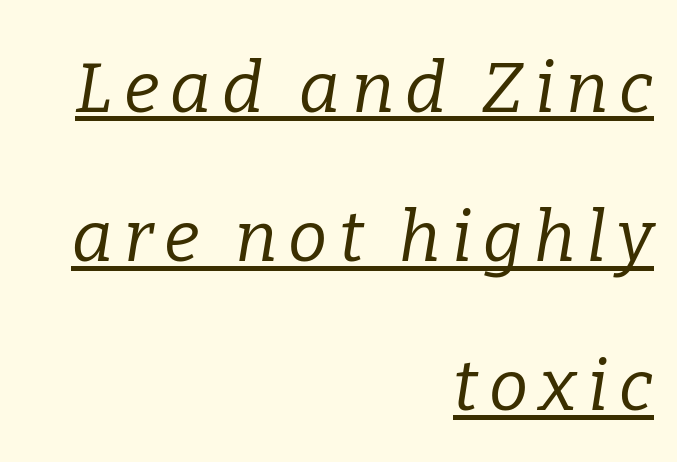
The strokes carry an ordinary text weight at most. Notice how a bar underscores the lettering throughout. The text block is weighted toward the right margin, trailing off unevenly leftward. Classification — serif.
